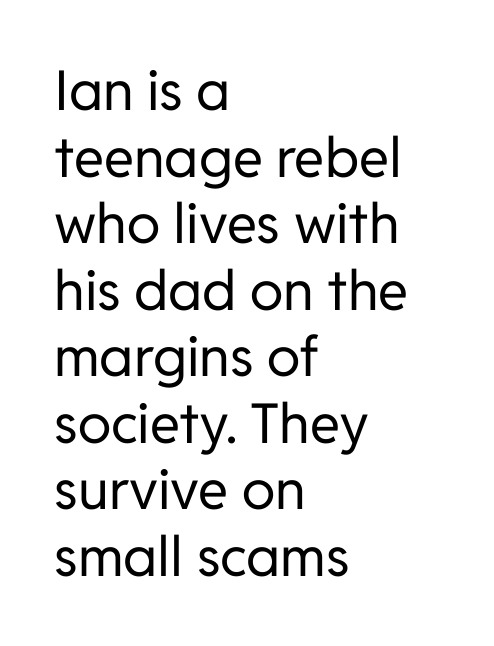
Q: Is the text bold? A: No.
Q: Is the text italic (slanted)? A: No, it is upright.
Q: Is the typeface a serif or a sans-serif typeface? A: Sans-serif.
Q: Is the text underlined? A: No.
Q: How is the paragraph aligned? A: Left-aligned.
Q: Is the spacing between letters normal or unusually wide? A: Normal.
Q: Width (condensed, normal, or wide)? A: Normal.
Q: Stroke contrast? A: Low.
Q: x-height? A: Medium.
Q: Monospaced? A: No.
